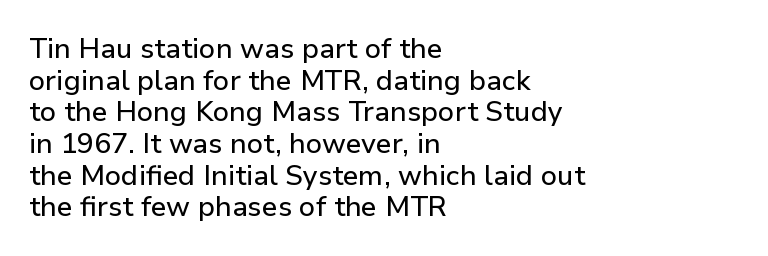
{"serif": "no", "italic": "no", "width": "normal", "stroke_contrast": "low", "x_height": "medium", "monospaced": "no", "underline": "no", "align": "left", "line_spacing": "tight", "line_spacing_ratio": 1.13, "letter_spacing": "normal", "letter_spacing_em": 0.0, "glyph_px": 28}
